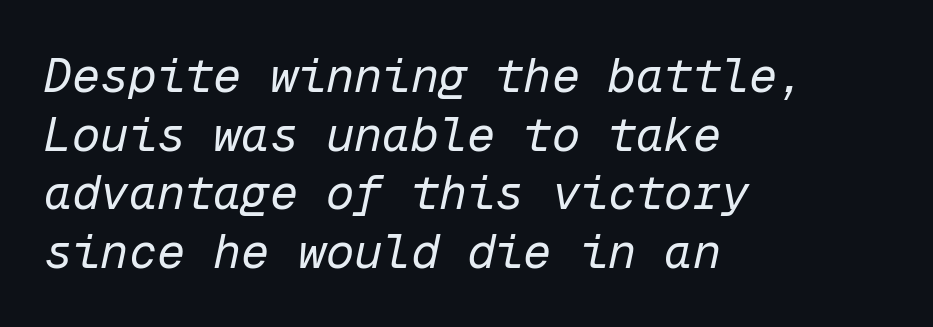
The image shows 47 px regular-weight type, italic (leaning right), monospaced; set left-aligned, normal line spacing (1.25x), normal letter spacing, not underlined; low stroke contrast and a medium x-height.
